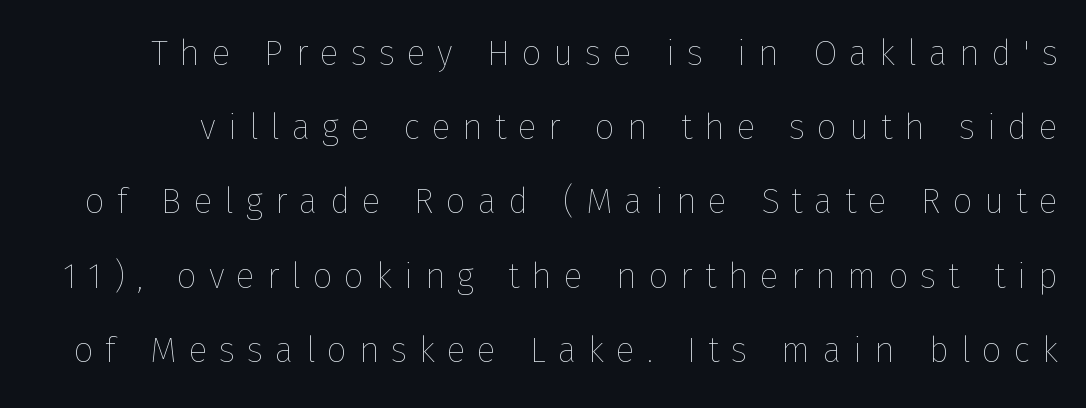
The image shows 35 px thin type, upright; set loose line spacing (2.12x), unusually wide letter spacing (+0.34 em), not underlined; low stroke contrast and a medium x-height.
